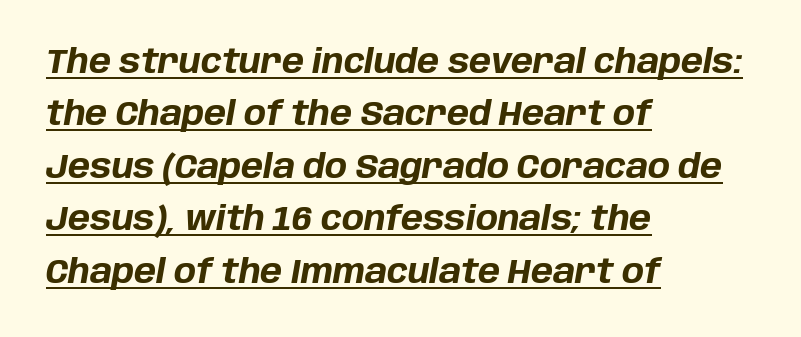
{"italic": "yes", "lean": "right", "slant_degrees": 10, "bold": "yes", "weight": "bold", "width": "normal", "stroke_contrast": "low", "x_height": "large", "monospaced": "no", "underline": "yes", "align": "left", "line_spacing": "normal", "line_spacing_ratio": 1.59, "letter_spacing": "normal", "letter_spacing_em": 0.0, "glyph_px": 33}
